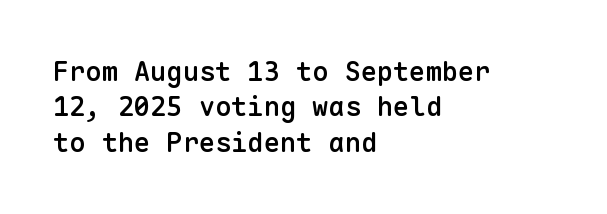
The image shows 27 px text type, upright; set left-aligned, normal line spacing (1.31x), normal letter spacing, not underlined.
